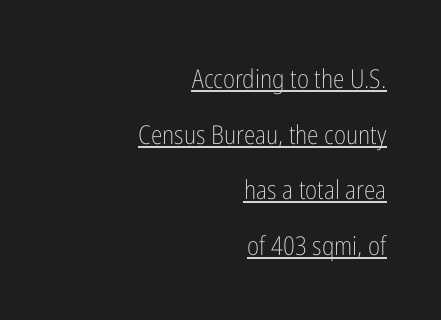
The image shows 26 px text type, upright; set right-aligned, loose line spacing (2.14x), normal letter spacing, underlined.
